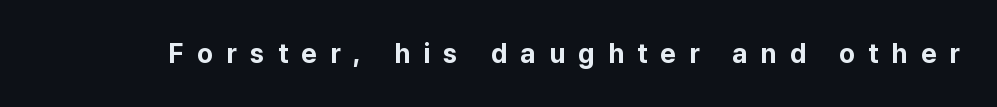
The image shows 27 px bold type, upright; set unusually wide letter spacing (+0.49 em), not underlined.
